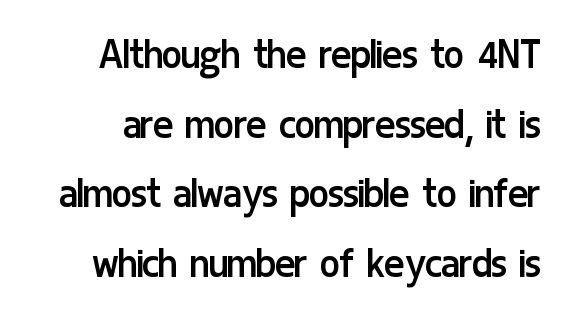
The image shows 47 px regular-weight, condensed sans-serif type, upright; set normal line spacing (1.48x), normal letter spacing, not underlined; low stroke contrast and a medium x-height.
